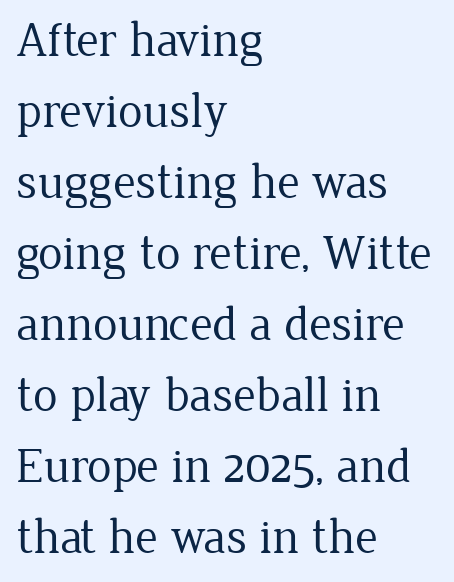
Q: Is the text bold? A: No.
Q: Is the text italic (slanted)? A: No, it is upright.
Q: Is the typeface a serif or a sans-serif typeface? A: Serif.
Q: Is the text underlined? A: No.
Q: How is the paragraph aligned? A: Left-aligned.
Q: Is the spacing between letters normal or unusually wide? A: Normal.
Q: Is the spacing between lines tight, normal or loose? A: Normal.
Q: Width (condensed, normal, or wide)? A: Normal.
Q: Stroke contrast? A: Low.
Q: x-height? A: Medium.
Q: Monospaced? A: No.
